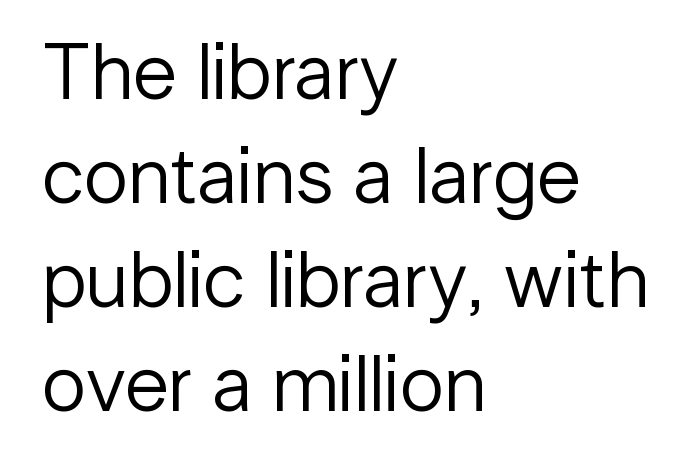
{"serif": "no", "italic": "no", "bold": "no", "weight": "regular", "width": "normal", "stroke_contrast": "low", "x_height": "medium", "monospaced": "no", "underline": "no", "align": "left", "line_spacing": "normal", "line_spacing_ratio": 1.3, "letter_spacing": "normal", "letter_spacing_em": 0.0, "glyph_px": 80}
